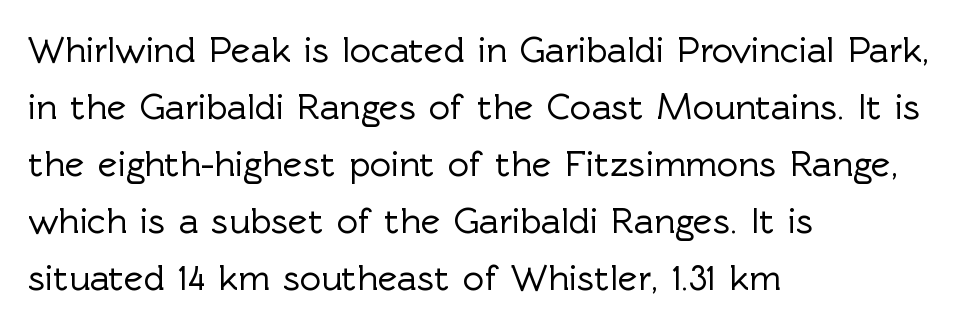
The image shows 37 px sans-serif type, upright; set left-aligned, normal line spacing (1.54x), normal letter spacing, not underlined; a medium x-height.
